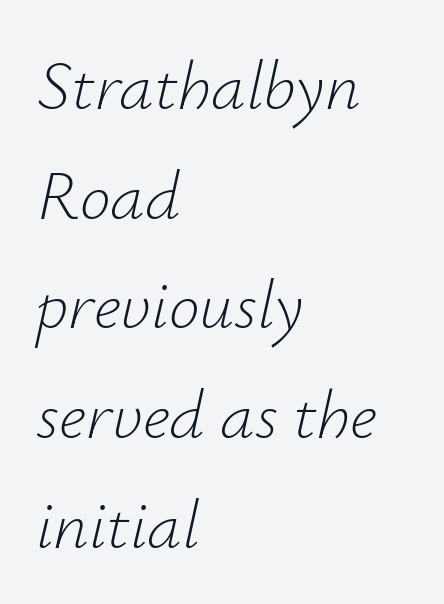
Varying glyph widths throughout — classic text-font behaviour. A bare baseline throughout the passage. The rendering uses a moderate line-height, typical for paragraphs. A quiet, ordinary-to-light weight characterises the typeface. All the whitespace from short lines collects on the right.
